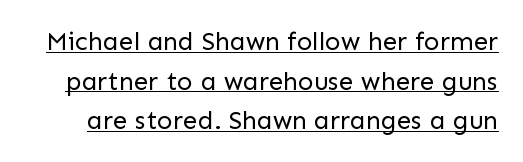
Q: Is the text bold? A: No.
Q: Is the text italic (slanted)? A: No, it is upright.
Q: Is the text underlined? A: Yes.
Q: Is the spacing between letters normal or unusually wide? A: Normal.
Q: Is the spacing between lines tight, normal or loose? A: Normal.
